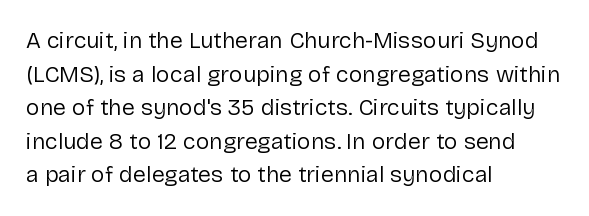
What stands out about the letter spacing? Nothing — it is the standard amount. Type without underlining. You can tell it's not italic because the verticals are truly vertical. Is there much room between lines? A standard amount, neither cramped nor airy.
